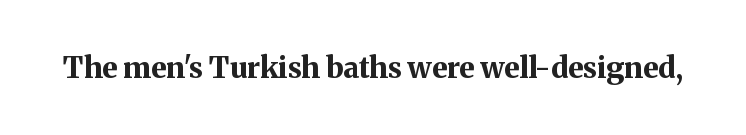
The image shows 29 px bold serif type, upright; set normal letter spacing, not underlined; medium stroke contrast and a medium x-height.
